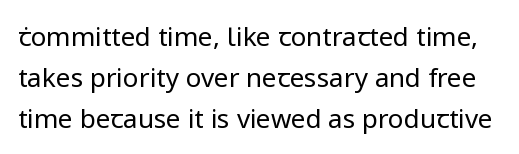
The image shows 26 px text type, upright; set normal line spacing (1.57x), normal letter spacing, not underlined.
